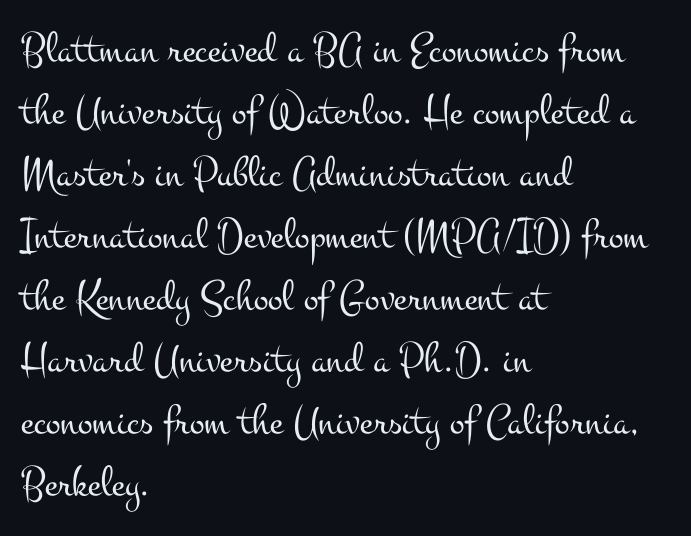
Varying glyph widths throughout — classic text-font behaviour. This rendering uses left alignment, leaving the right contour irregular. Glyph-to-glyph distance matches everyday printed text. Vertical spacing — default. This sample uses a serif face.
